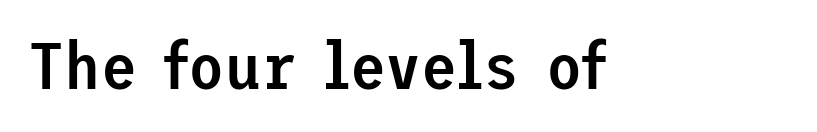
Q: Is the text bold? A: Semi-bold.
Q: Is the text italic (slanted)? A: No, it is upright.
Q: Is the typeface a serif or a sans-serif typeface? A: Sans-serif.
Q: Is the text underlined? A: No.
Q: Is the spacing between letters normal or unusually wide? A: Normal.
Q: Width (condensed, normal, or wide)? A: Normal.
Q: Stroke contrast? A: Low.
Q: x-height? A: Medium.
